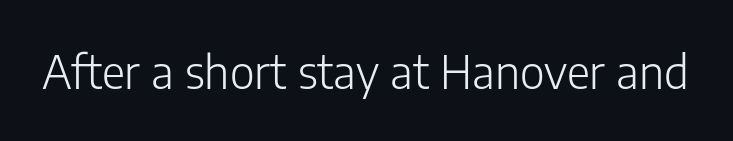
The text was rendered using a sans face with plain stroke endings. Tracking value appears to be zero — textbook default spacing. The cut favours lightness, reaching ordinary text weight at its darkest. This is the regular roman posture of the typeface. Spacing verdict: proportional, widths tailored to each character.
